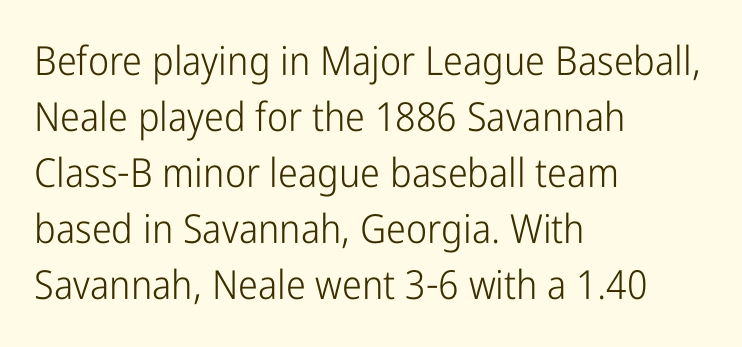
The image shows 40 px light, condensed sans-serif type, upright; set left-aligned, normal line spacing (1.4x), normal letter spacing, not underlined; low stroke contrast and a medium x-height.
